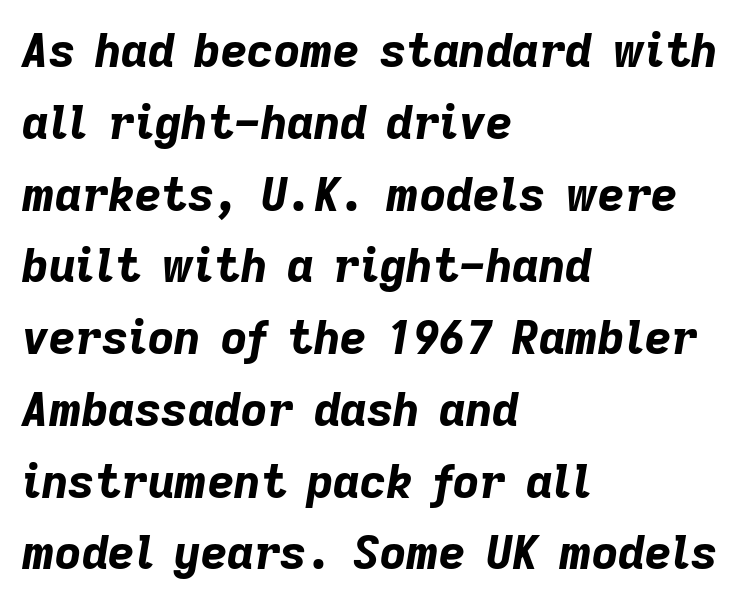
{"italic": "yes", "lean": "right", "slant_degrees": 9, "bold": "yes", "weight": "bold", "width": "normal", "stroke_contrast": "low", "x_height": "medium", "monospaced": "no", "underline": "no", "align": "left", "line_spacing": "normal", "line_spacing_ratio": 1.56, "letter_spacing": "normal", "letter_spacing_em": 0.0, "glyph_px": 46}
